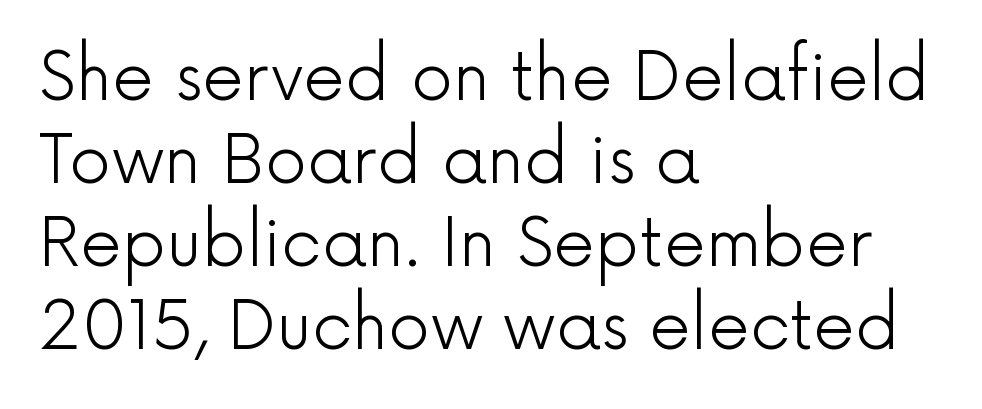
The image shows 66 px light sans-serif type, upright; set left-aligned, normal line spacing (1.26x), normal letter spacing, not underlined; a medium x-height.
